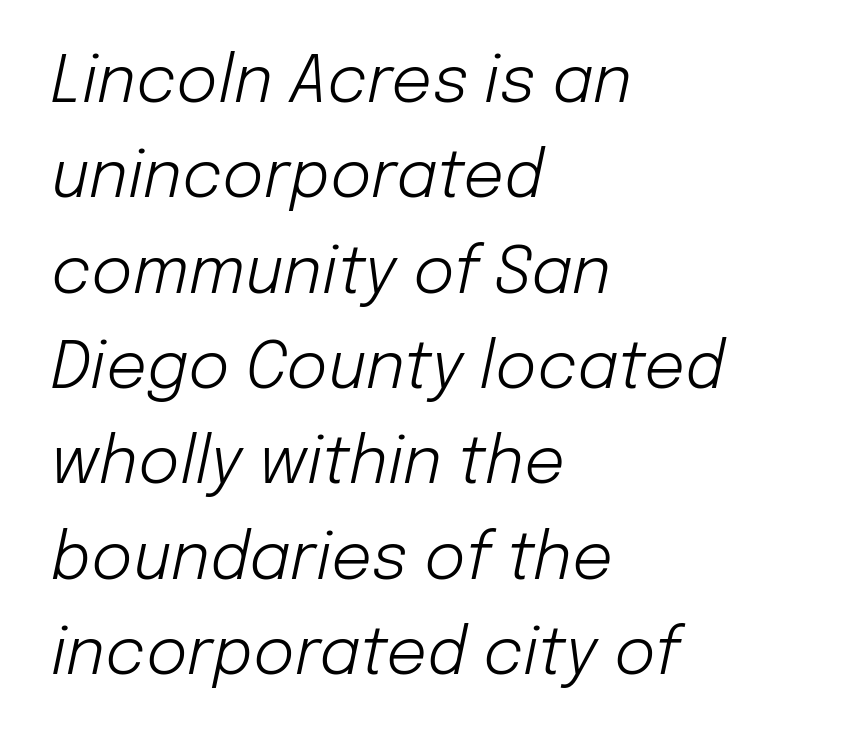
The image shows 64 px light type, italic (leaning right); set left-aligned, normal line spacing (1.49x), normal letter spacing, not underlined; low stroke contrast and a medium x-height.
